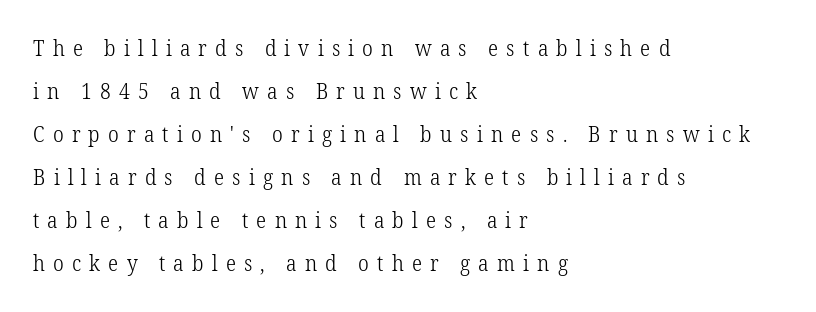
{"italic": "no", "bold": "no", "underline": "no", "align": "left", "line_spacing": "loose", "line_spacing_ratio": 2.05, "letter_spacing": "wide", "letter_spacing_em": 0.39, "glyph_px": 21}
